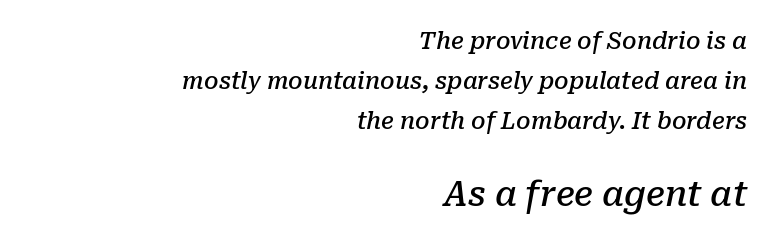
Q: Is the text bold? A: Semi-bold.
Q: Is the text italic (slanted)? A: Yes, it leans right by about 10 degrees.
Q: Is the typeface a serif or a sans-serif typeface? A: Serif.
Q: Is the text underlined? A: No.
Q: How is the paragraph aligned? A: Right-aligned.
Q: Is the spacing between letters normal or unusually wide? A: Normal.
Q: Which block of text is set in a larger size, the first (top) or the second (bottom)? A: The second (bottom) one.
Q: Width (condensed, normal, or wide)? A: Normal.
Q: Stroke contrast? A: Low.
Q: x-height? A: Medium.
Q: Monospaced? A: No.
